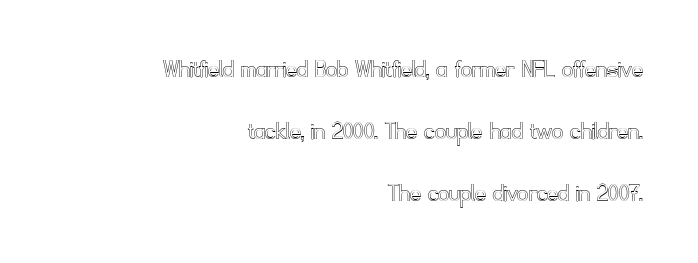
{"italic": "no", "underline": "no", "align": "right", "line_spacing": "loose", "line_spacing_ratio": 2.29, "letter_spacing": "normal", "letter_spacing_em": 0.0, "glyph_px": 27}
